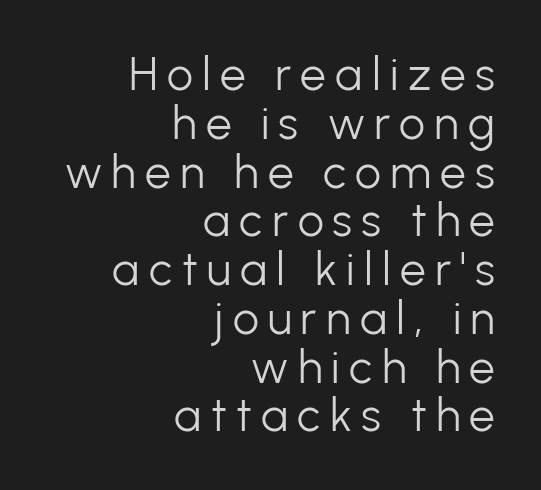
Note: no serifs on the glyphs. Typeset ragged left — the right edge is the straight one. If you measured baseline to baseline, you'd find a short distance. Check under the words: just untouched page. The face used here is proportionally spaced, like ordinary book or web type. Observe the wide spacing: letters keep a clear distance from each other.
